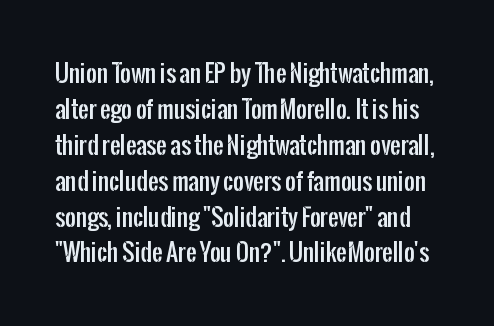
Q: Is the text italic (slanted)? A: No, it is upright.
Q: Is the text underlined? A: No.
Q: Is the spacing between letters normal or unusually wide? A: Normal.
Q: Is the spacing between lines tight, normal or loose? A: Normal.
